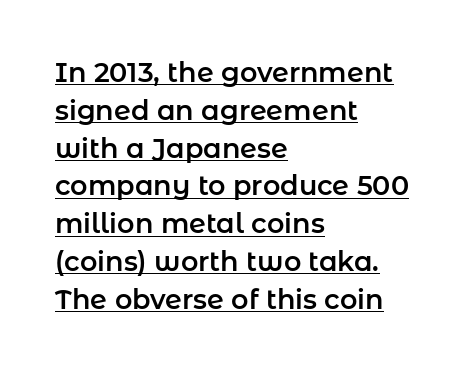
Q: Is the text italic (slanted)? A: No, it is upright.
Q: Is the text underlined? A: Yes.
Q: How is the paragraph aligned? A: Left-aligned.
Q: Is the spacing between letters normal or unusually wide? A: Normal.
Q: Is the spacing between lines tight, normal or loose? A: Normal.
